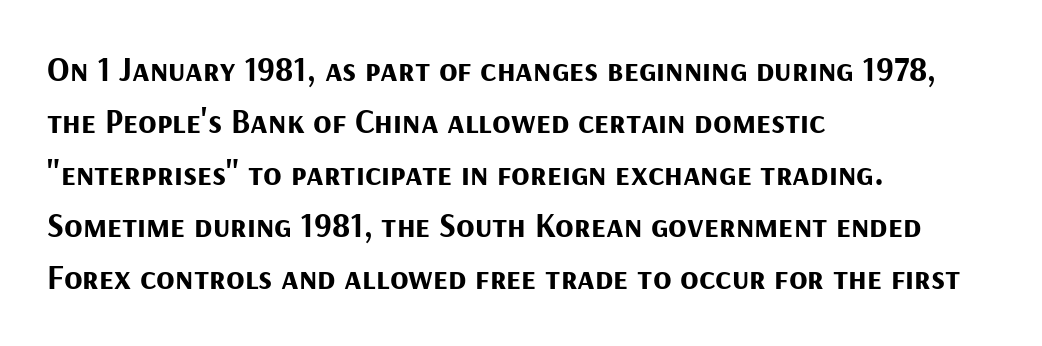
{"serif": "no", "italic": "no", "bold": "yes", "weight": "bold", "width": "normal", "stroke_contrast": "medium", "x_height": "medium", "monospaced": "no", "underline": "no", "align": "left", "line_spacing": "normal", "line_spacing_ratio": 1.53, "letter_spacing": "normal", "letter_spacing_em": 0.0, "glyph_px": 34}
